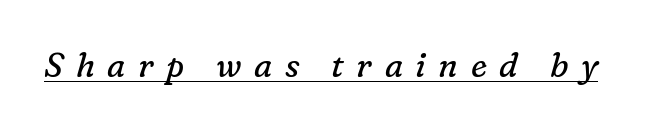
The image shows 33 px regular-weight serif type, italic (leaning right); set unusually wide letter spacing (+0.38 em), underlined; low stroke contrast and a medium x-height.
